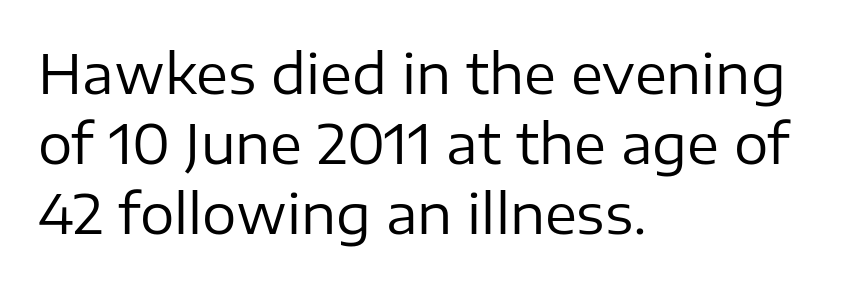
The face used here is rendered with its standard letterfit. In terms of posture, this sample is upright. Type without underlining. Heaviness? Minimal to ordinary, like unemphasized prose. Reading down the column, the eye jumps a familiar distance to each next line.
